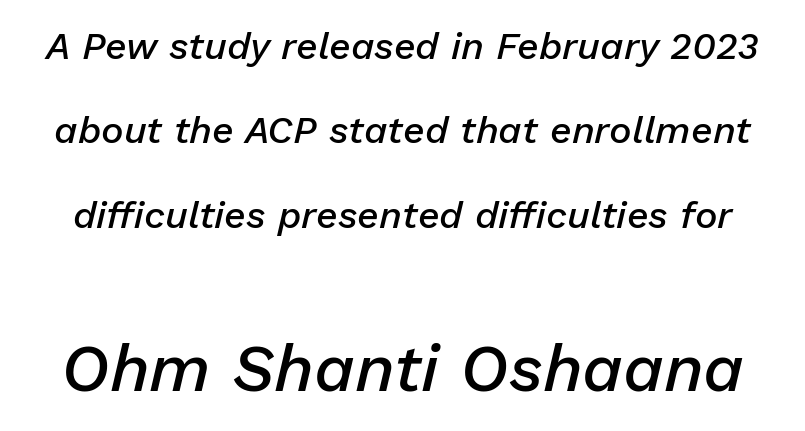
Q: Is the text bold? A: Semi-bold.
Q: Is the text italic (slanted)? A: Yes, it leans right by about 13 degrees.
Q: Is the text underlined? A: No.
Q: Is the spacing between letters normal or unusually wide? A: Normal.
Q: Is the spacing between lines tight, normal or loose? A: Loose.
Q: Which block of text is set in a larger size, the first (top) or the second (bottom)? A: The second (bottom) one.
Q: Width (condensed, normal, or wide)? A: Normal.
Q: Stroke contrast? A: Low.
Q: x-height? A: Medium.
Q: Monospaced? A: No.
